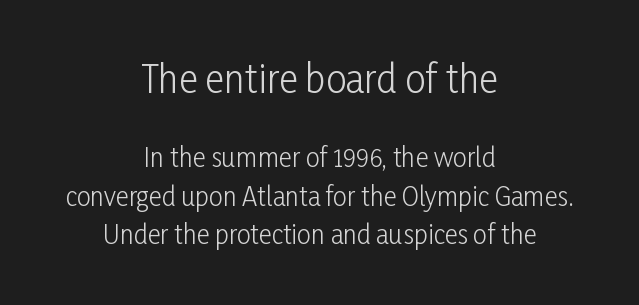
The image shows 37 px light, condensed sans-serif type, upright; set centered, normal line spacing (1.55x), normal letter spacing, not underlined; the first (top) block is 1.48x larger; low stroke contrast and a medium x-height.
